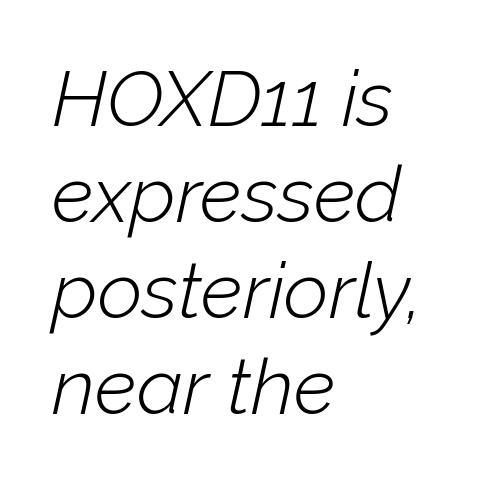
{"italic": "yes", "lean": "right", "slant_degrees": 12, "bold": "no", "weight": "light", "width": "normal", "stroke_contrast": "low", "x_height": "medium", "monospaced": "no", "underline": "no", "align": "left", "line_spacing_ratio": 1.23, "letter_spacing": "normal", "letter_spacing_em": 0.0, "glyph_px": 78}
